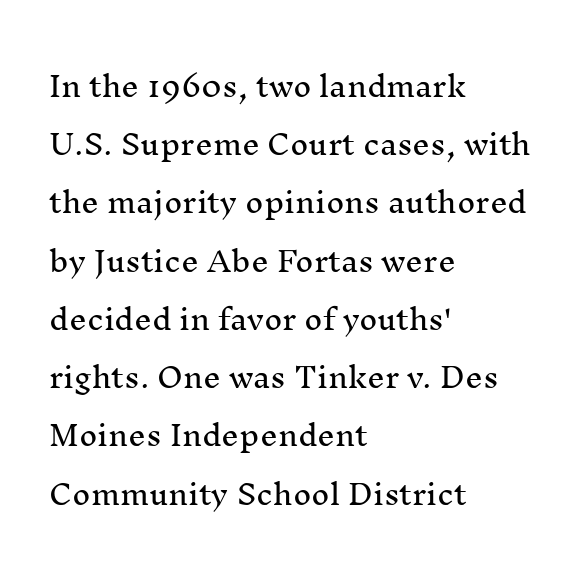
The image shows 28 px serif type, upright; set left-aligned, loose line spacing (2.08x), normal letter spacing, not underlined; medium stroke contrast and a medium x-height.
